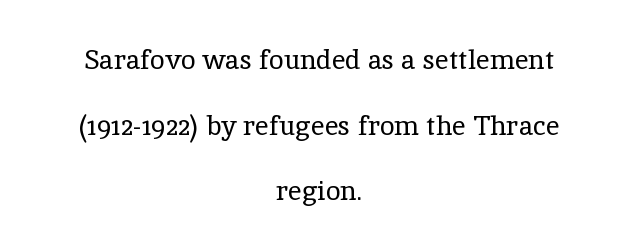
The image shows 27 px text type, upright; set centered, loose line spacing (2.43x), normal letter spacing, not underlined.
